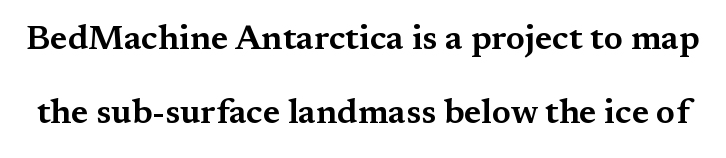
Letterform terminals end in serifs throughout the passage. Think of a printed novel: that variable character pitch is what you see here. Regarding leading, the lines here are spaced well apart. Tracking value appears to be zero — textbook default spacing. Italic? Not at all — the glyphs are vertical. Each row of text sits above clean, open space.
